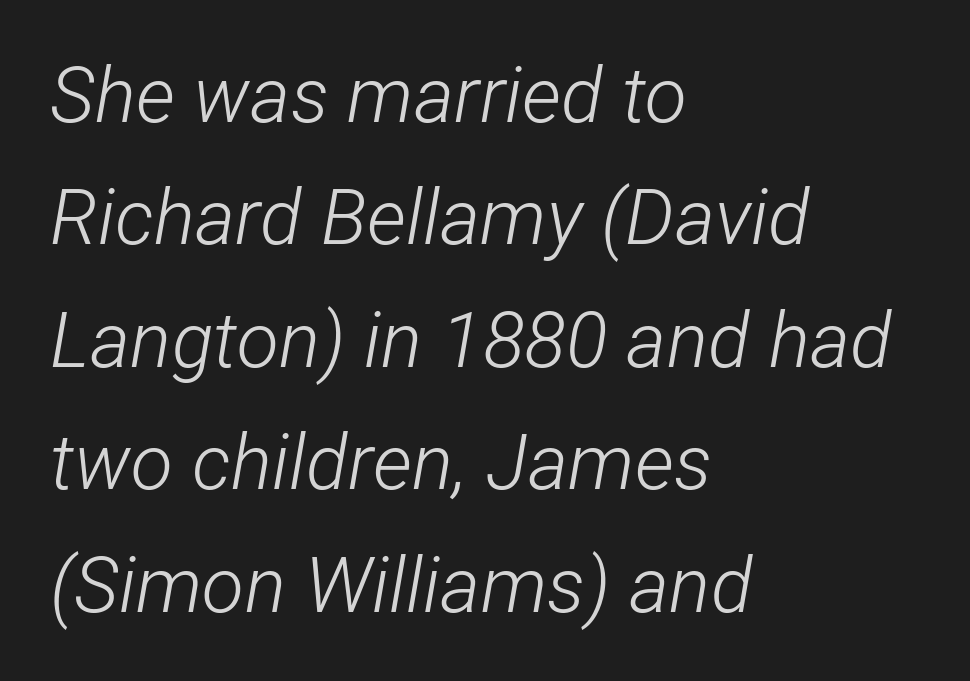
{"italic": "yes", "lean": "right", "slant_degrees": 12, "bold": "no", "weight": "light", "width": "condensed", "stroke_contrast": "low", "x_height": "medium", "monospaced": "no", "underline": "no", "align": "left", "line_spacing": "normal", "line_spacing_ratio": 1.59, "letter_spacing": "normal", "letter_spacing_em": 0.0, "glyph_px": 77}
